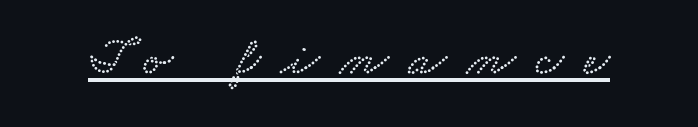
Q: Is the text underlined? A: Yes.
Q: Is the spacing between letters normal or unusually wide? A: Unusually wide.
Q: Width (condensed, normal, or wide)? A: Wide.
Q: Stroke contrast? A: Low.
Q: x-height? A: Small.
Q: Monospaced? A: No.
